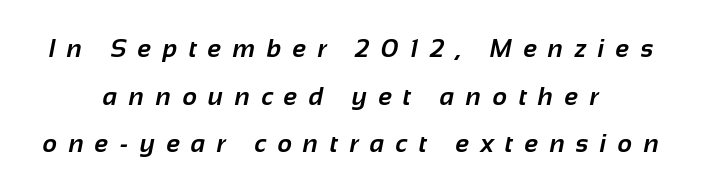
Q: Is the text bold? A: Yes.
Q: Is the text underlined? A: No.
Q: How is the paragraph aligned? A: Centered.
Q: Is the spacing between letters normal or unusually wide? A: Unusually wide.
Q: Is the spacing between lines tight, normal or loose? A: Loose.
